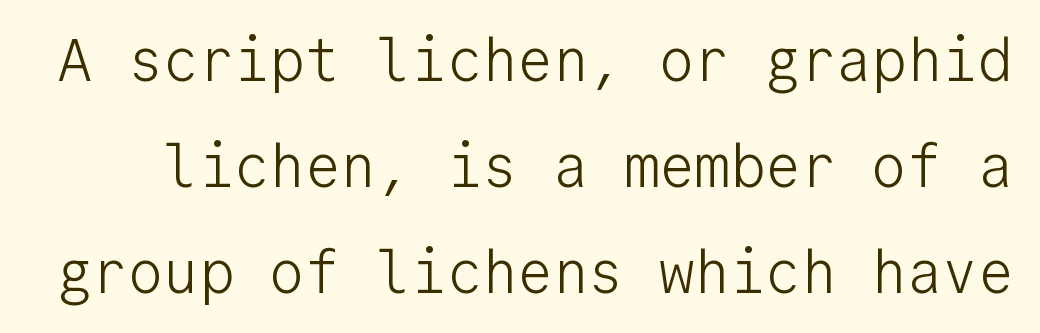
The image shows 59 px light sans-serif type, upright, monospaced; set line spacing 1.8x, normal letter spacing, not underlined; low stroke contrast and a medium x-height.
